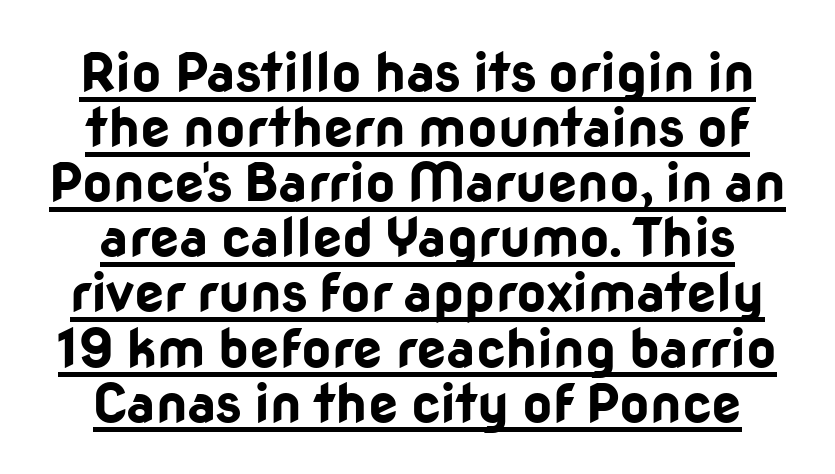
{"serif": "no", "italic": "no", "bold": "yes", "weight": "bold", "width": "normal", "stroke_contrast": "low", "x_height": "medium", "monospaced": "no", "underline": "yes", "line_spacing": "tight", "line_spacing_ratio": 1.04, "letter_spacing": "normal", "letter_spacing_em": 0.0, "glyph_px": 53}
